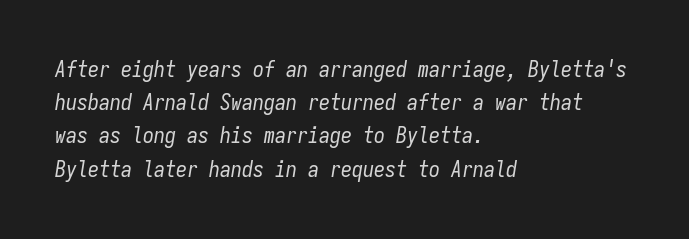
The image shows 22 px text type, italic (leaning right); set left-aligned, normal line spacing (1.51x), normal letter spacing, not underlined.
